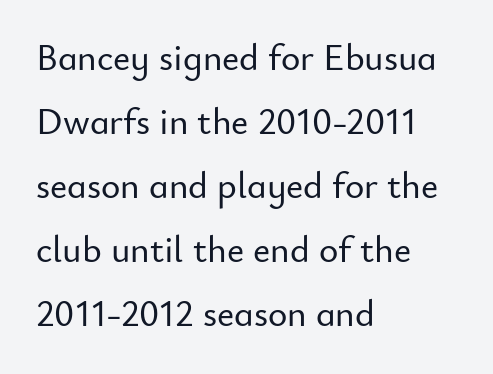
Proportional: the letters do not fall into vertical columns. The lettering stays uniformly vertical, giving the passage a roman look. Type style note: lacks serifs. Nobody drew a line under any word here. Teacher's note: observe the even left margin — that is flush-left alignment.
